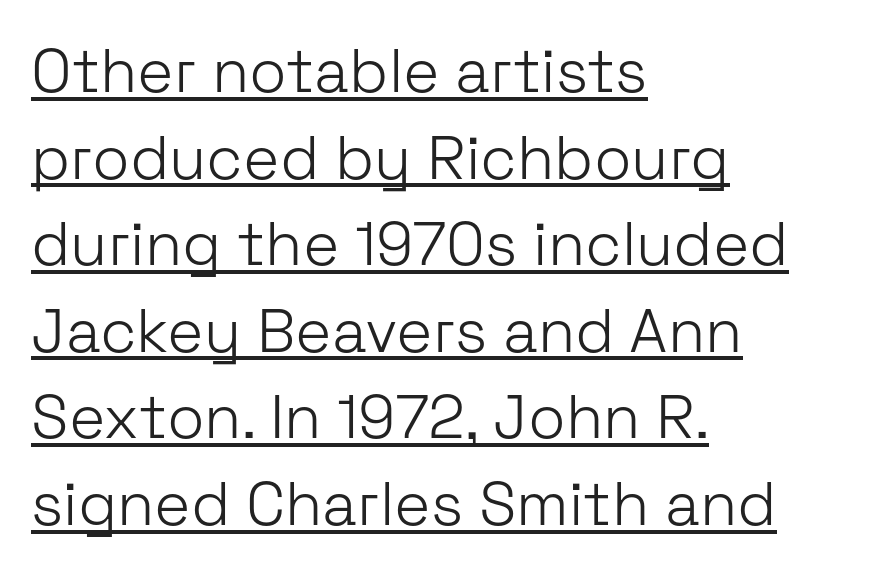
The image shows 61 px light sans-serif type, upright; set left-aligned, normal line spacing (1.42x), normal letter spacing, underlined; low stroke contrast and a medium x-height.
